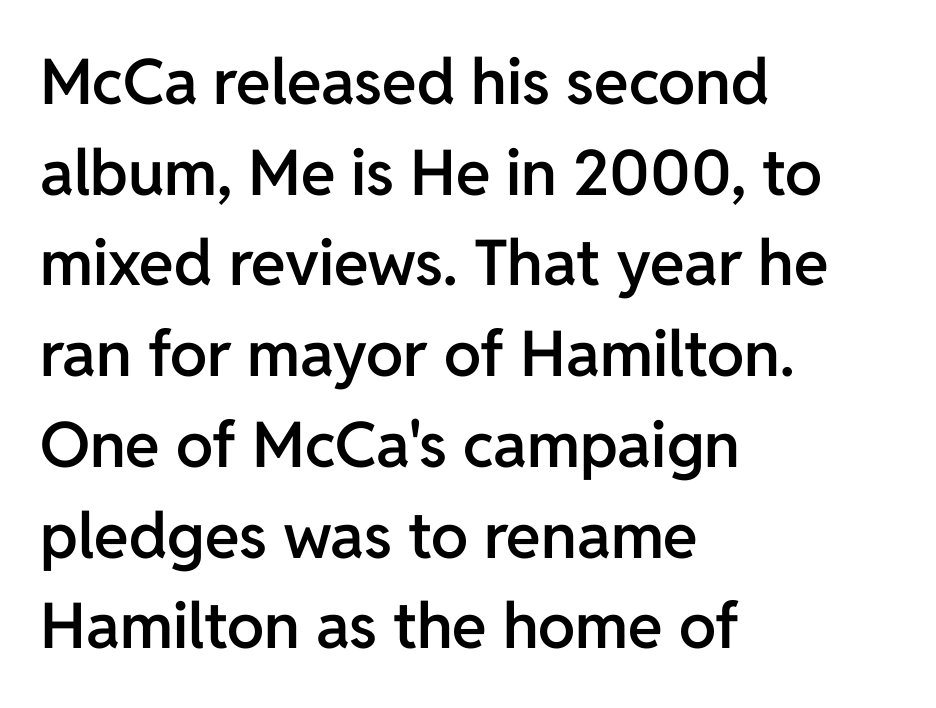
The image shows 63 px semibold sans-serif type, upright; set left-aligned, normal line spacing (1.44x), normal letter spacing, not underlined; low stroke contrast and a medium x-height.
